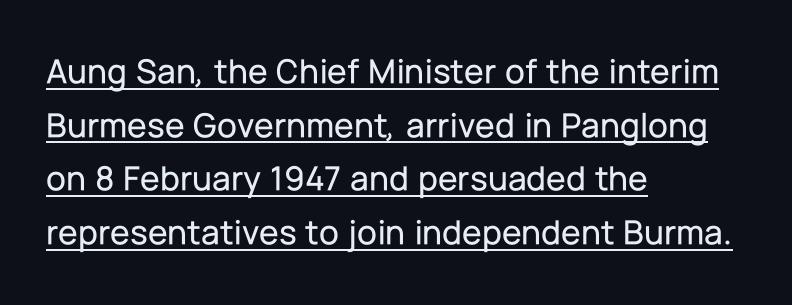
{"serif": "no", "italic": "no", "width": "normal", "stroke_contrast": "low", "x_height": "medium", "monospaced": "no", "underline": "yes", "align": "left", "line_spacing": "normal", "line_spacing_ratio": 1.49, "letter_spacing": "normal", "letter_spacing_em": 0.0, "glyph_px": 36}
